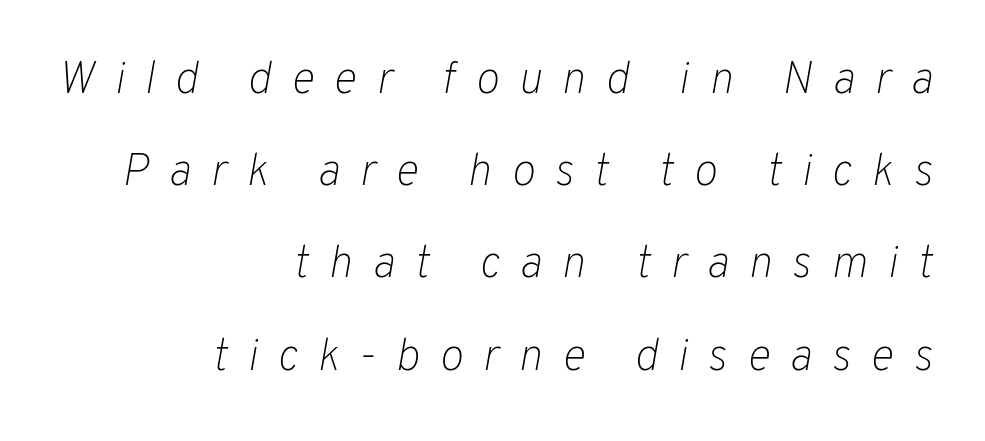
Tracking value appears strongly positive — letters spread wide. Successive baselines arrive slowly, with a big drop between each. This sample uses an oblique cut, with every glyph tilted off the vertical. The baseline area is clear. The letterforms sit at book weight or below.
